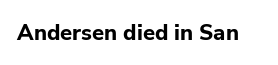
The image shows 22 px bold type, upright; set normal letter spacing, not underlined.
